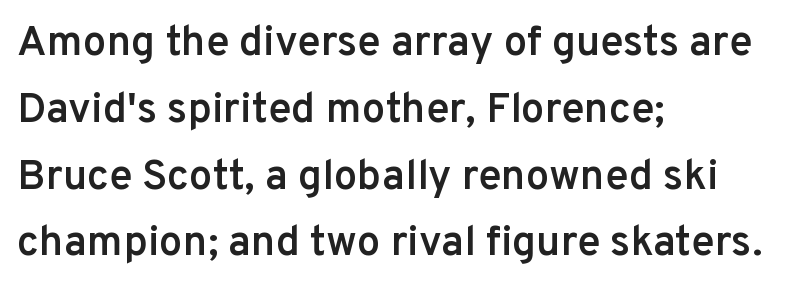
The line texture is even and compact thanks to regular tracking. Varying glyph widths throughout — classic text-font behaviour. What's the leading like? Ordinary, nothing unusual. If you drew a ruler down the left edge, every line would touch it. Descender tails drop into unmarked territory.
